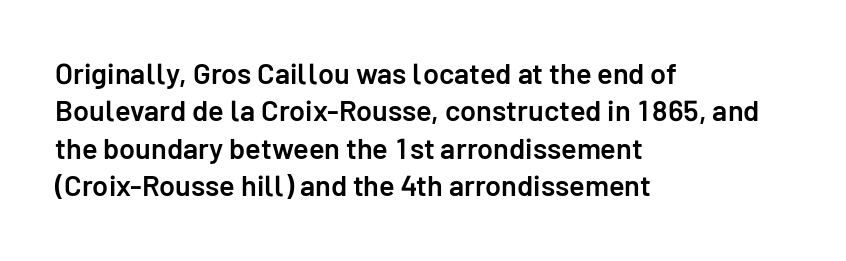
The image shows 29 px semibold sans-serif type, upright; set left-aligned, normal line spacing (1.29x), normal letter spacing, not underlined; low stroke contrast and a medium x-height.
